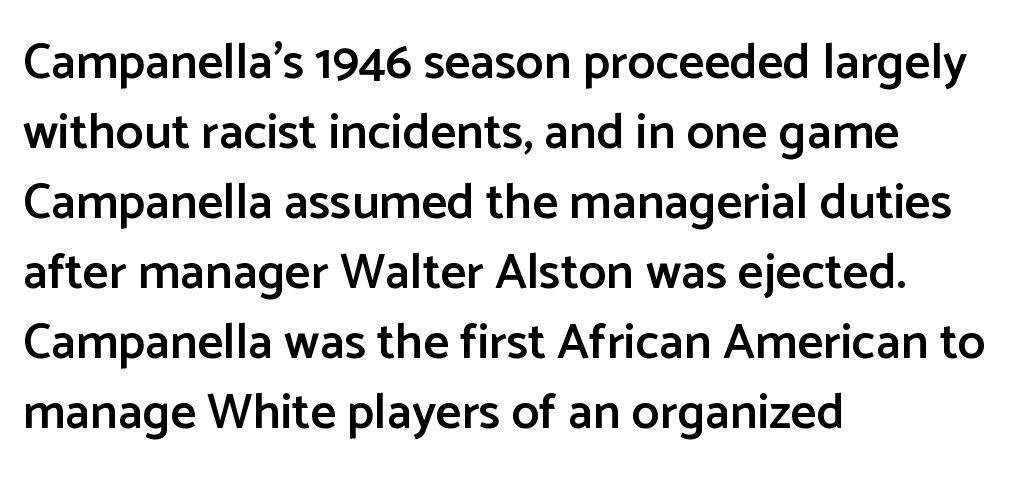
These lines sit exactly where default settings would place them. Nobody touched the tracking dial on this one. The foot of each line stays bare and open. Visually the block forms a straight wall on the left and a jagged coastline on the right. You could not count columns in this text — the font is proportionally spaced. Heft: intermediate — a semibold.
